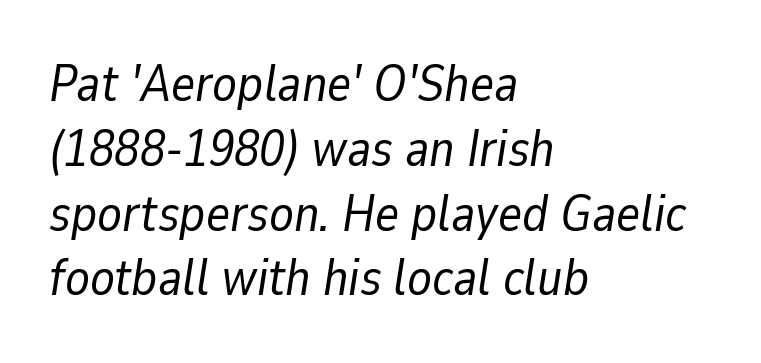
The image shows 51 px regular-weight type, italic (leaning right); set left-aligned, normal line spacing (1.27x), normal letter spacing, not underlined; low stroke contrast and a medium x-height.
